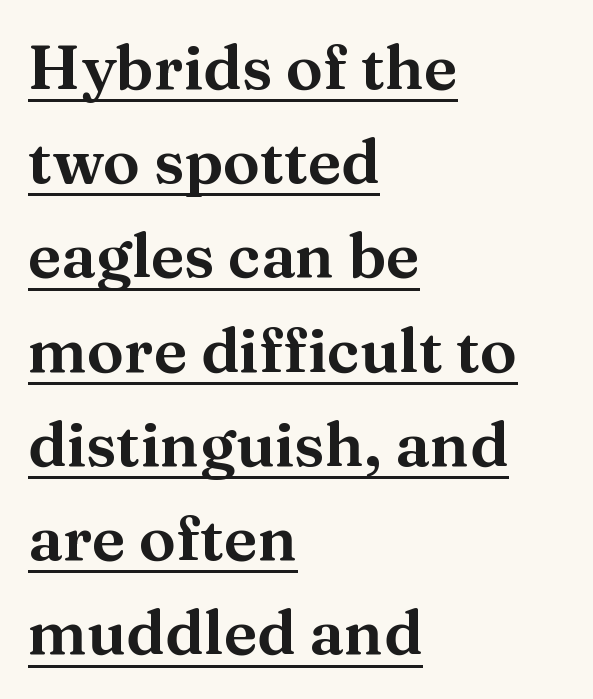
Typographically, this falls in the serif category. The leading is moderate, giving the passage an even texture. Does the lettering tilt? It doesn't — this is upright. The ragged edge is on the right, which tells us the setting is flush left. Character widths vary here, with narrow letters taking less room than wide ones.
